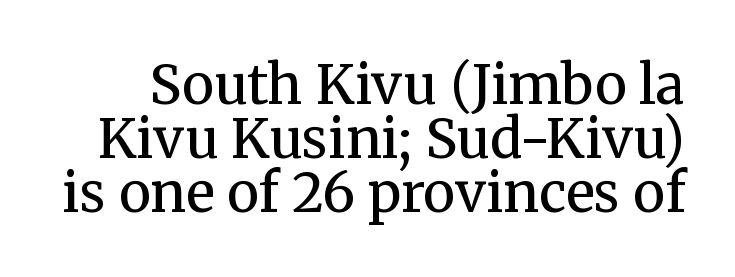
{"serif": "yes", "italic": "no", "bold": "no", "weight": "regular", "width": "normal", "stroke_contrast": "medium", "x_height": "medium", "monospaced": "no", "underline": "no", "line_spacing": "tight", "line_spacing_ratio": 1.0, "letter_spacing": "normal", "letter_spacing_em": 0.0, "glyph_px": 54}
